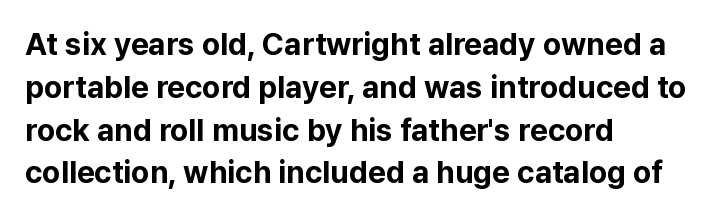
The image shows 31 px bold sans-serif type, upright; set left-aligned, normal line spacing (1.38x), normal letter spacing, not underlined; low stroke contrast and a medium x-height.
